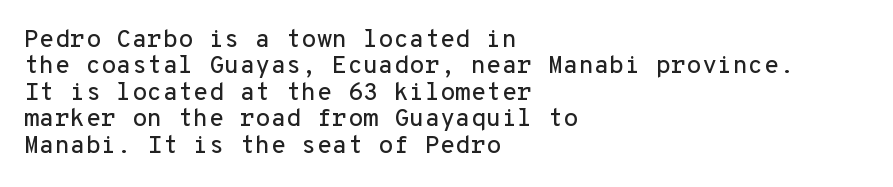
{"italic": "no", "underline": "no", "align": "left", "line_spacing": "tight", "line_spacing_ratio": 1.06, "letter_spacing": "normal", "letter_spacing_em": 0.0, "glyph_px": 25}
